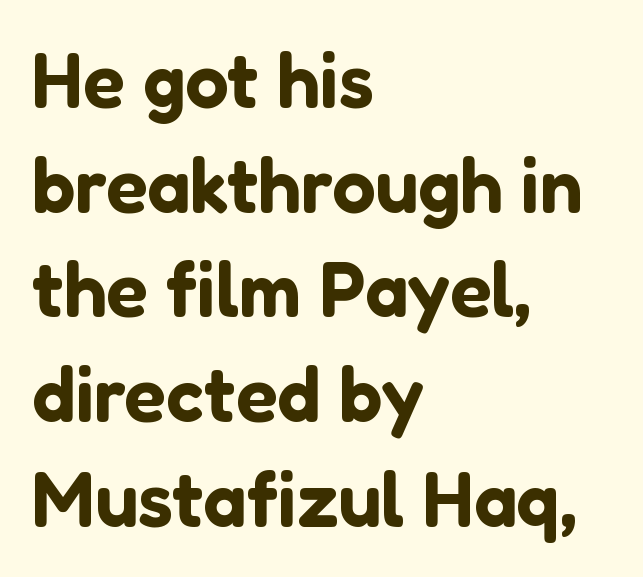
Q: Is the text italic (slanted)? A: No, it is upright.
Q: Is the typeface a serif or a sans-serif typeface? A: Sans-serif.
Q: Is the text underlined? A: No.
Q: How is the paragraph aligned? A: Left-aligned.
Q: Is the spacing between letters normal or unusually wide? A: Normal.
Q: Is the spacing between lines tight, normal or loose? A: Normal.
Q: Width (condensed, normal, or wide)? A: Normal.
Q: Stroke contrast? A: Low.
Q: x-height? A: Medium.
Q: Monospaced? A: No.
